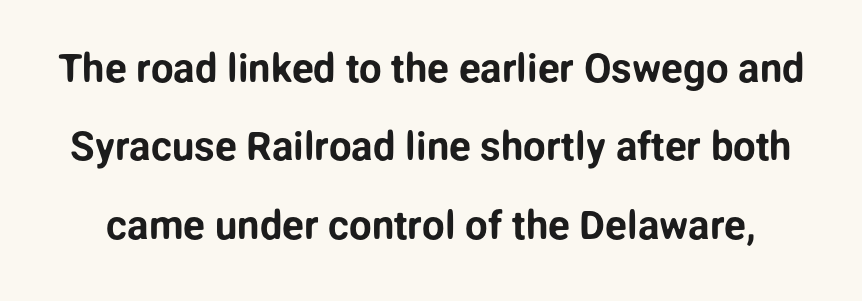
{"serif": "no", "italic": "no", "width": "normal", "stroke_contrast": "low", "x_height": "medium", "monospaced": "no", "underline": "no", "line_spacing": "loose", "line_spacing_ratio": 1.96, "letter_spacing": "normal", "letter_spacing_em": 0.0, "glyph_px": 40}
